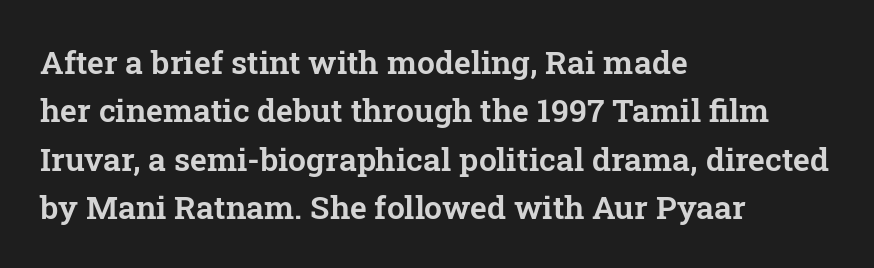
The typesetter chose a ragged-right arrangement here. The typeface chosen for these lines features serifs. Beneath every word, the page is bare. Line spacing here is normal. This sample uses an upright cut, with every glyph sitting square on the baseline. Caption: standard tracking, unaltered.
